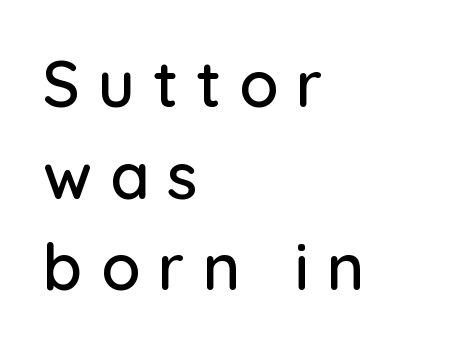
The image shows 64 px sans-serif type, upright; set left-aligned, normal line spacing (1.43x), unusually wide letter spacing (+0.28 em), not underlined; low stroke contrast and a medium x-height.
